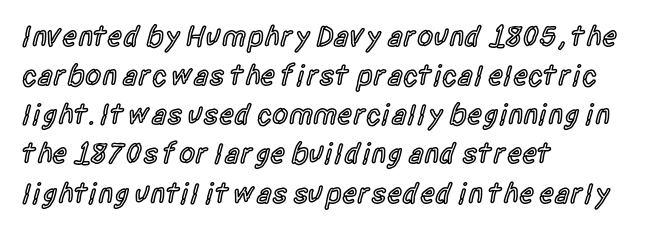
The image shows 29 px semibold, condensed sans-serif type; set left-aligned, normal line spacing (1.35x), normal letter spacing, not underlined; a large x-height.
